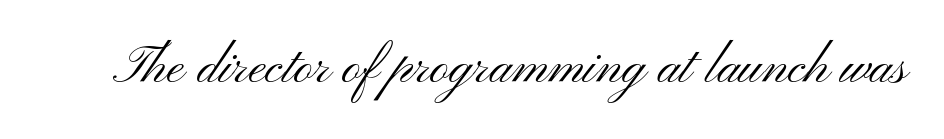
Q: Is the text bold? A: No.
Q: Is the text italic (slanted)? A: Yes.
Q: Is the typeface a serif or a sans-serif typeface? A: Sans-serif.
Q: Is the text underlined? A: No.
Q: Is the spacing between letters normal or unusually wide? A: Normal.
Q: Width (condensed, normal, or wide)? A: Wide.
Q: Stroke contrast? A: Medium.
Q: x-height? A: Small.
Q: Monospaced? A: No.
